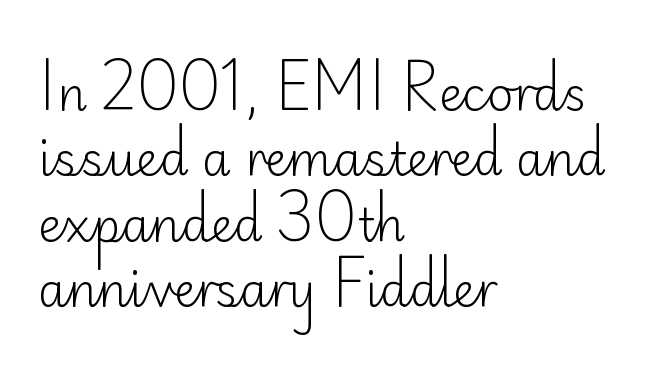
{"serif": "no", "italic": "no", "bold": "no", "weight": "light", "width": "normal", "stroke_contrast": "low", "x_height": "small", "monospaced": "no", "underline": "no", "align": "left", "line_spacing": "normal", "line_spacing_ratio": 1.42, "letter_spacing": "normal", "letter_spacing_em": 0.0, "glyph_px": 46}
